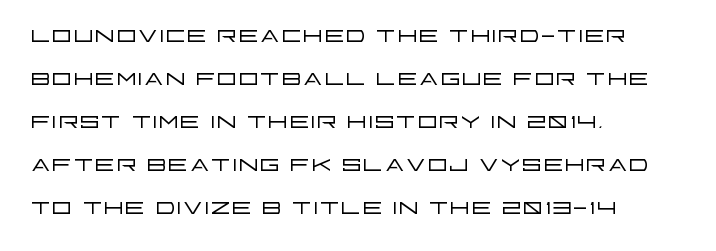
Character widths vary here, with narrow letters taking less room than wide ones. The string is rendered with underlining switched off. Regarding serifs, this sample does without them. Weight: not bold — regular or lighter.
